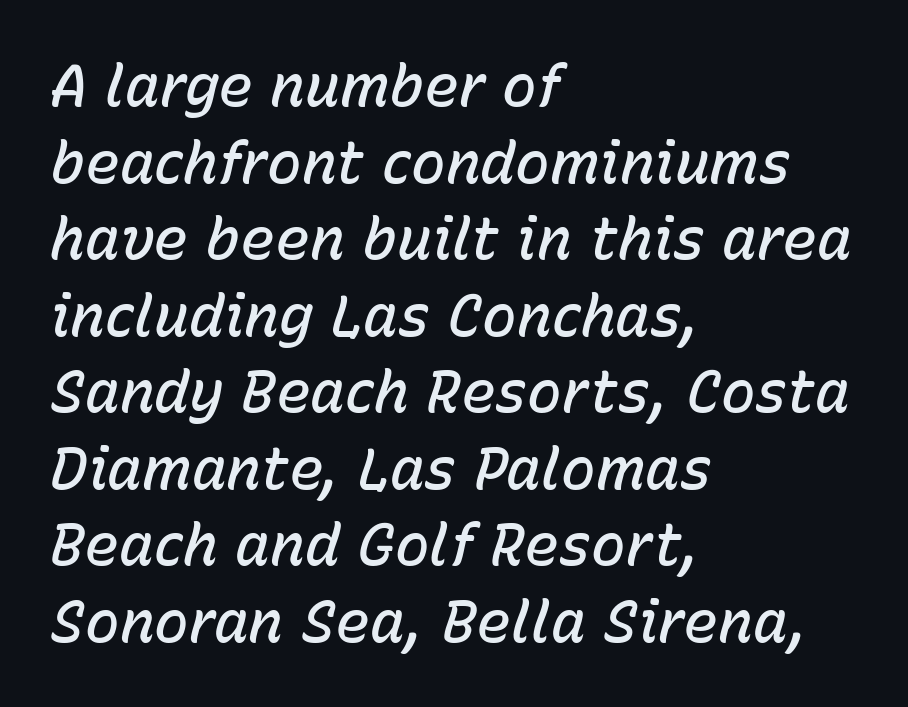
Caption: semibold face, moderately heavy strokes. This rendering leaves character spacing at its baseline value. The passage shown is typed in a proportional face where columns would drift. Left-aligned paragraph, ragged on the right. Horizontal bands of white between lines are of average thickness.
